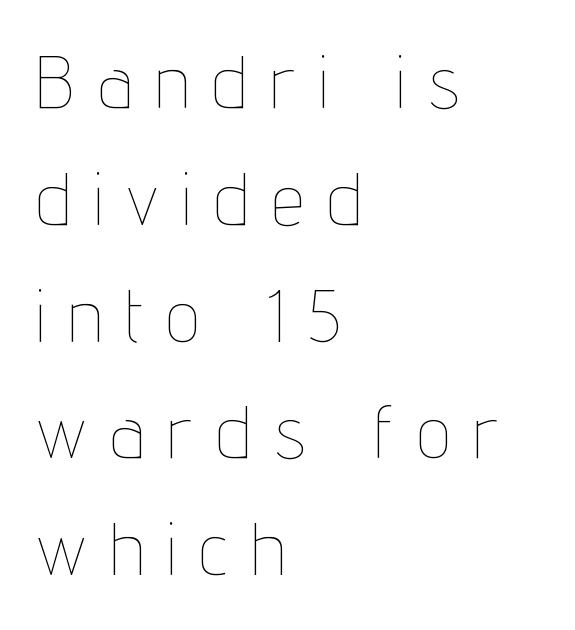
The image shows 73 px thin, condensed type, upright; set left-aligned, normal line spacing (1.6x), unusually wide letter spacing (+0.34 em), not underlined; low stroke contrast and a medium x-height.
